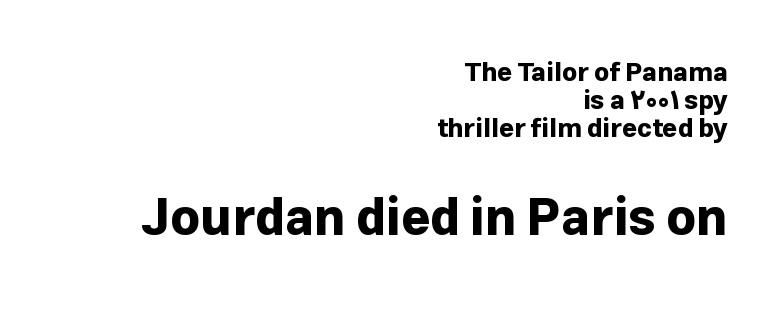
The image shows 51 px bold sans-serif type, upright; set right-aligned, tight line spacing (1.08x), normal letter spacing, not underlined; the second (bottom) block is 1.96x larger; low stroke contrast and a medium x-height.
